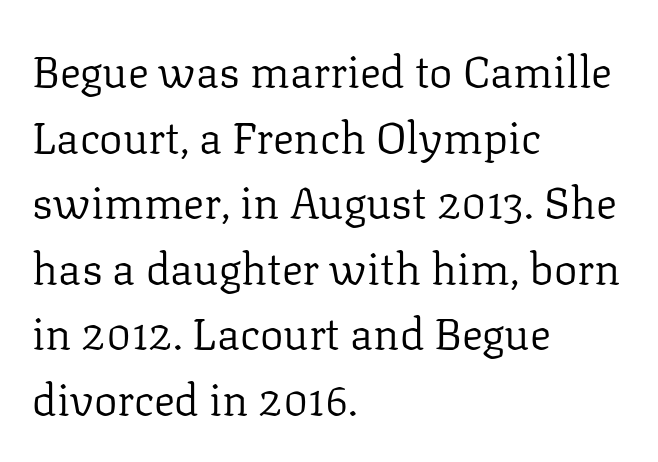
The image shows 44 px regular-weight serif type, upright; set left-aligned, normal line spacing (1.49x), normal letter spacing, not underlined; low stroke contrast and a medium x-height.
